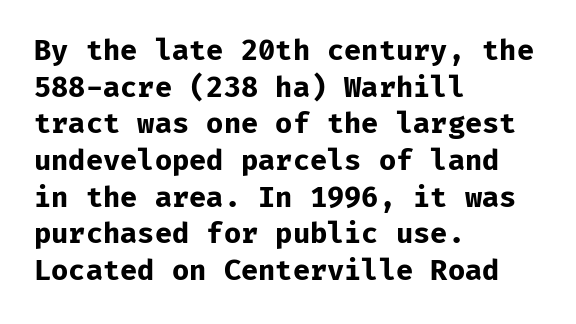
The typesetting leans heavy: a genuine bold. Note: no serifs on the glyphs. Has an underline been added? It has not. These lines are set flush left with a ragged right edge. Compared with typical paragraphs, the rows here are spaced about the same.
